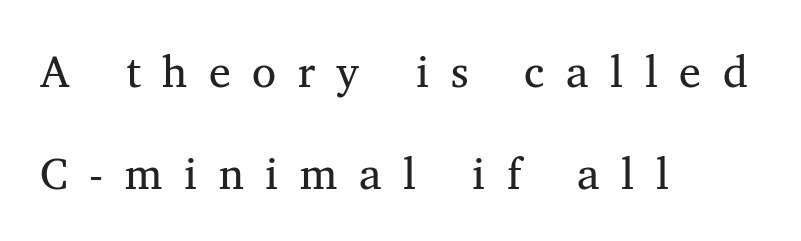
The image shows 44 px regular-weight serif type, upright; set left-aligned, loose line spacing (2.31x), unusually wide letter spacing (+0.49 em), not underlined; medium stroke contrast and a medium x-height.
